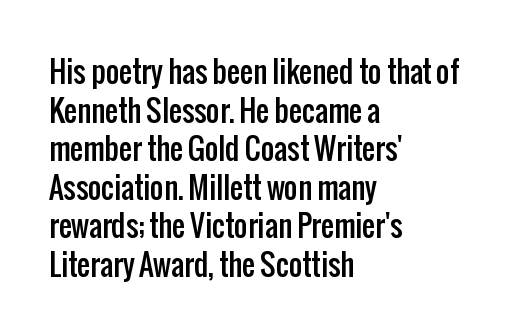
The image shows 29 px condensed sans-serif type, upright; set left-aligned, normal line spacing (1.33x), normal letter spacing, not underlined; low stroke contrast and a medium x-height.
